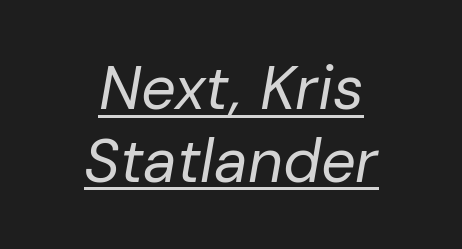
{"italic": "yes", "lean": "right", "slant_degrees": 10, "bold": "no", "weight": "regular", "width": "normal", "stroke_contrast": "low", "x_height": "medium", "monospaced": "no", "underline": "yes", "align": "center", "line_spacing_ratio": 1.19, "letter_spacing": "normal", "letter_spacing_em": 0.0, "glyph_px": 61}
